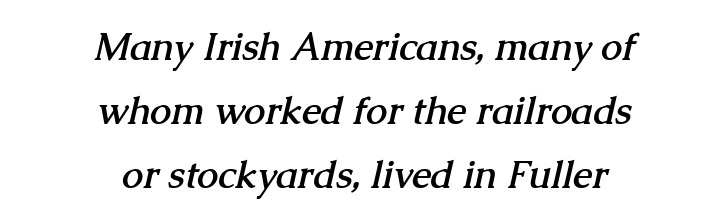
{"serif": "yes", "bold": "yes", "weight": "semibold", "width": "normal", "stroke_contrast": "medium", "x_height": "medium", "monospaced": "no", "underline": "no", "align": "center", "line_spacing": "normal", "line_spacing_ratio": 1.68, "letter_spacing": "normal", "letter_spacing_em": 0.0, "glyph_px": 38}
